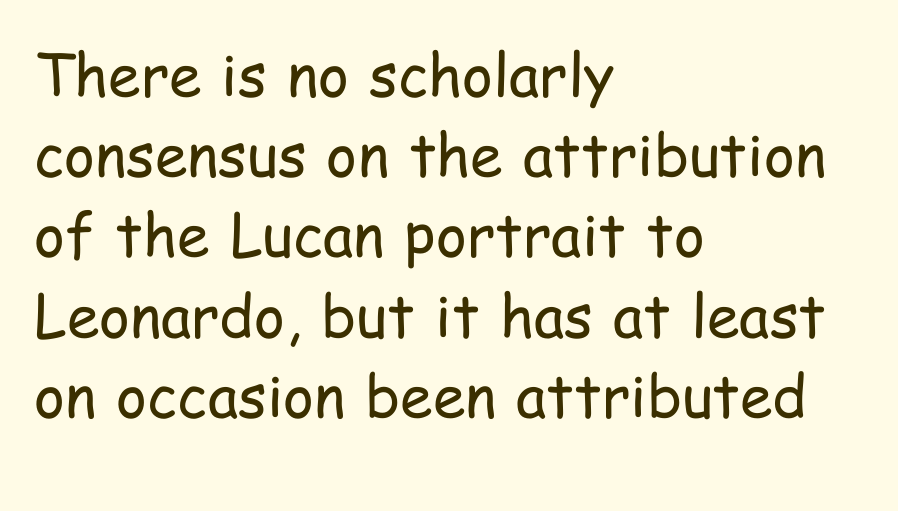
Q: Is the text bold? A: No.
Q: Is the text italic (slanted)? A: No, it is upright.
Q: Is the typeface a serif or a sans-serif typeface? A: Sans-serif.
Q: Is the text underlined? A: No.
Q: How is the paragraph aligned? A: Left-aligned.
Q: Is the spacing between letters normal or unusually wide? A: Normal.
Q: Is the spacing between lines tight, normal or loose? A: Normal.
Q: Width (condensed, normal, or wide)? A: Condensed.
Q: Stroke contrast? A: Low.
Q: x-height? A: Medium.
Q: Monospaced? A: No.
